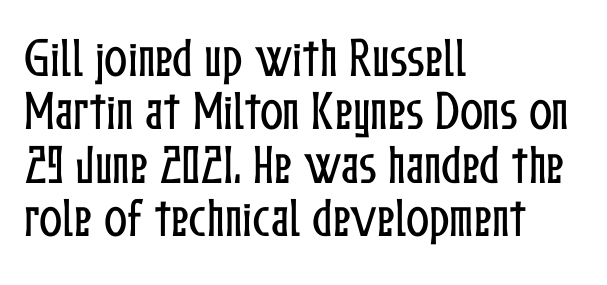
The image shows 43 px condensed type, upright; set left-aligned, line spacing 1.24x, normal letter spacing, not underlined; low stroke contrast and a medium x-height.
